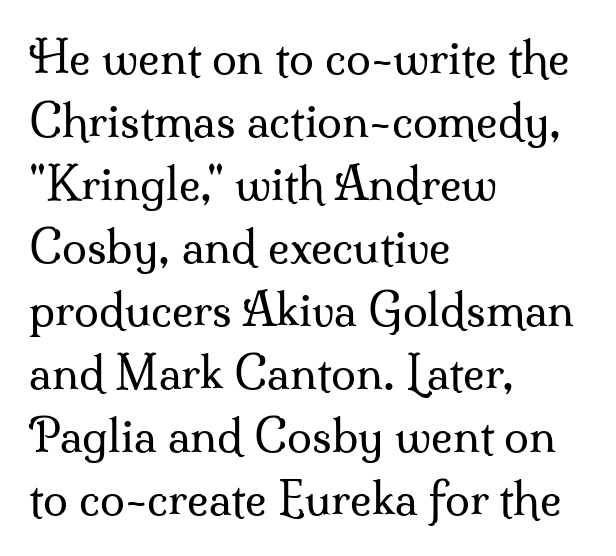
Q: Is the text bold? A: No.
Q: Is the text italic (slanted)? A: No, it is upright.
Q: Is the typeface a serif or a sans-serif typeface? A: Serif.
Q: Is the text underlined? A: No.
Q: How is the paragraph aligned? A: Left-aligned.
Q: Is the spacing between letters normal or unusually wide? A: Normal.
Q: Is the spacing between lines tight, normal or loose? A: Normal.
Q: Width (condensed, normal, or wide)? A: Normal.
Q: Stroke contrast? A: Medium.
Q: x-height? A: Small.
Q: Monospaced? A: No.
